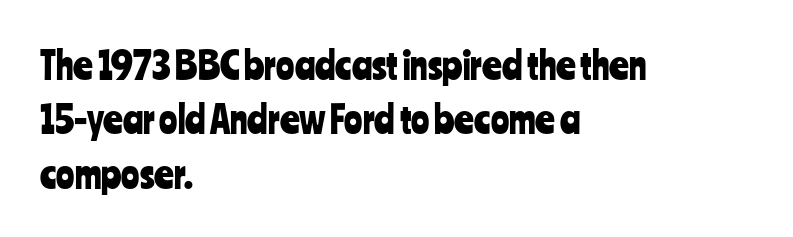
The image shows 38 px condensed sans-serif type, upright; set left-aligned, normal line spacing (1.43x), normal letter spacing, not underlined; low stroke contrast and a medium x-height.
